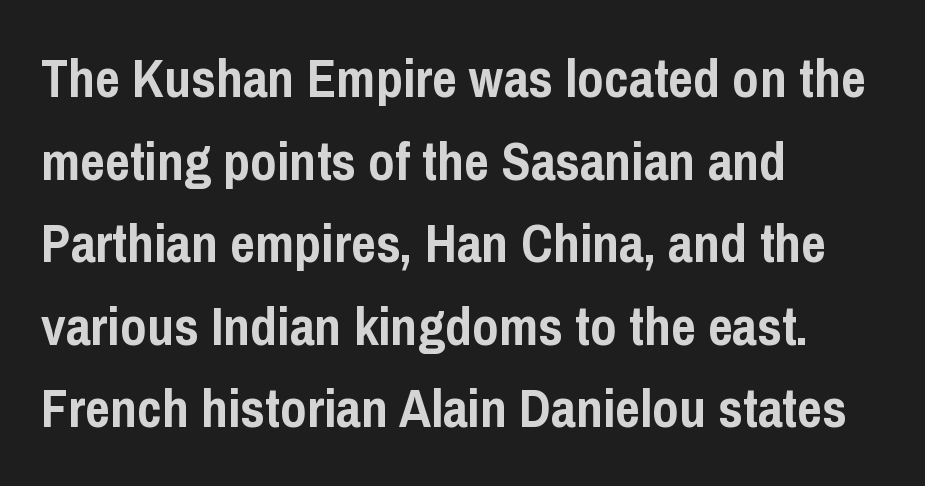
Spacing between characters is what you'd get straight out of the box. If you drew a ruler down the left edge, every line would touch it. I'd call this a sans setting — the letters go barefoot. Quick note: interline space is typical. Spacing verdict: proportional, widths tailored to each character. When letters stand straight like this, we call the style roman or upright.
